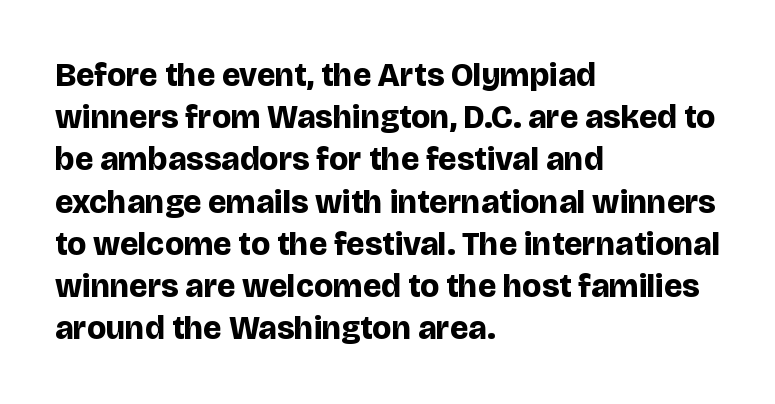
Q: Is the text bold? A: Yes.
Q: Is the text italic (slanted)? A: No, it is upright.
Q: Is the typeface a serif or a sans-serif typeface? A: Sans-serif.
Q: Is the text underlined? A: No.
Q: How is the paragraph aligned? A: Left-aligned.
Q: Is the spacing between letters normal or unusually wide? A: Normal.
Q: Is the spacing between lines tight, normal or loose? A: Normal.
Q: Width (condensed, normal, or wide)? A: Normal.
Q: Stroke contrast? A: Low.
Q: x-height? A: Large.
Q: Monospaced? A: No.
